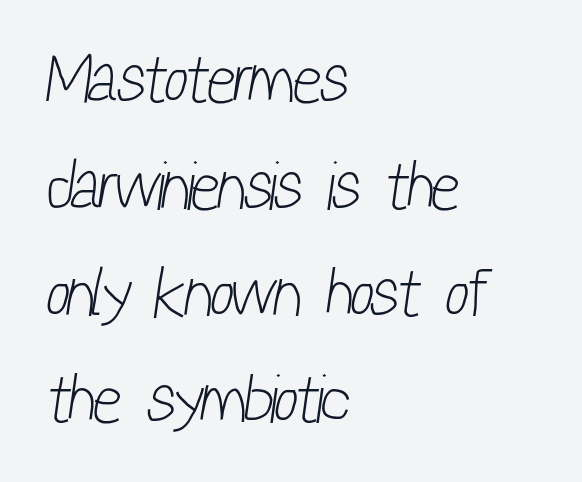
The image shows 68 px light, condensed sans-serif type; set left-aligned, normal line spacing (1.57x), normal letter spacing, not underlined; low stroke contrast and a medium x-height.
